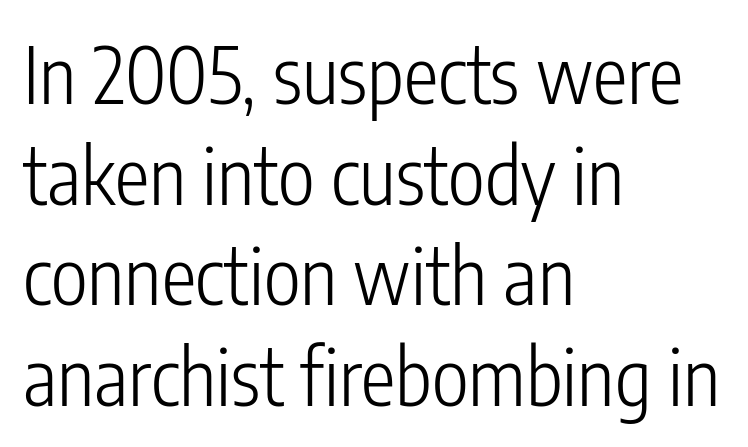
The image shows 78 px light, condensed sans-serif type, upright; set left-aligned, normal line spacing (1.29x), normal letter spacing, not underlined; low stroke contrast and a medium x-height.
